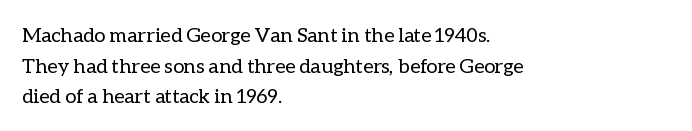
Q: Is the text bold? A: No.
Q: Is the text italic (slanted)? A: No, it is upright.
Q: Is the text underlined? A: No.
Q: How is the paragraph aligned? A: Left-aligned.
Q: Is the spacing between letters normal or unusually wide? A: Normal.
Q: Is the spacing between lines tight, normal or loose? A: Normal.
